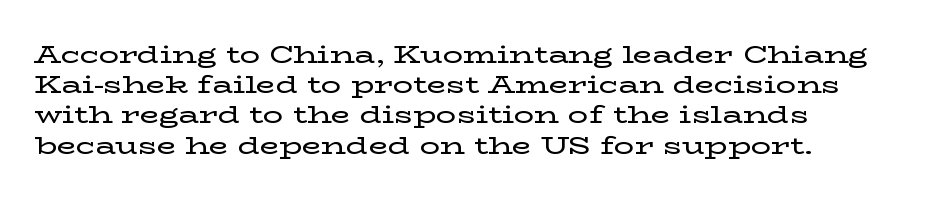
A bare baseline throughout the passage. Here the glyphs are tracked normally, forming tight word shapes. Posture: straight, roman, zero tilt.
